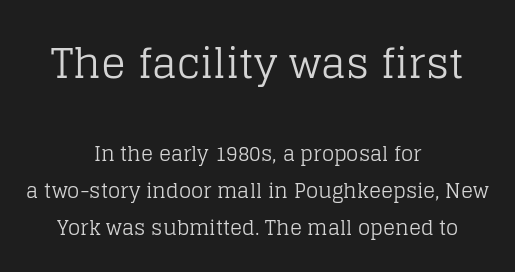
The image shows 41 px regular-weight serif type, upright; set centered, line spacing 1.85x, normal letter spacing, not underlined; the first (top) block is 2.05x larger; low stroke contrast and a large x-height.
